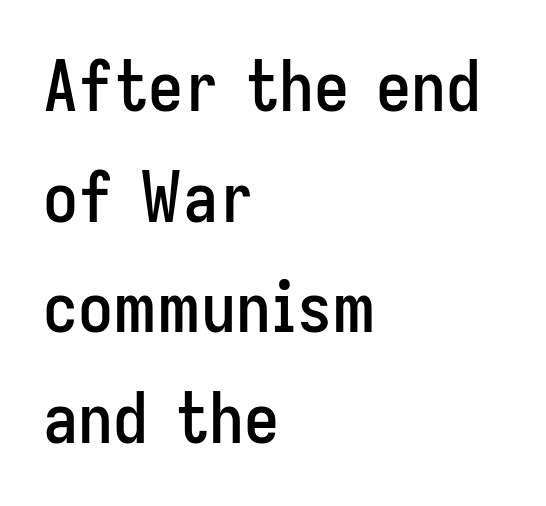
{"serif": "no", "italic": "no", "width": "condensed", "stroke_contrast": "low", "x_height": "medium", "monospaced": "no", "underline": "no", "align": "left", "line_spacing": "normal", "line_spacing_ratio": 1.58, "letter_spacing": "normal", "letter_spacing_em": 0.0, "glyph_px": 70}
